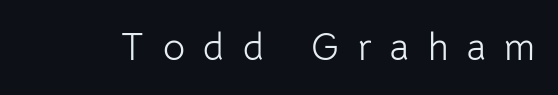
{"serif": "no", "italic": "no", "bold": "no", "weight": "light", "width": "normal", "stroke_contrast": "low", "x_height": "medium", "monospaced": "no", "underline": "no", "letter_spacing": "wide", "letter_spacing_em": 0.49, "glyph_px": 38}
